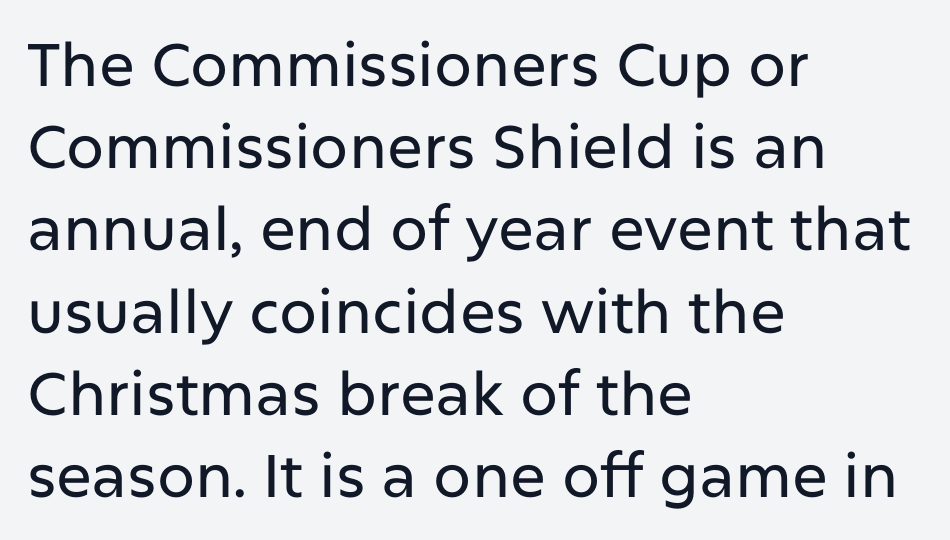
There is no visible air inserted between adjacent glyphs. Layout note: lines flush left. The specimen omits any rule beneath the text block's lines. Is this a sans? Yes — the strokes have no serifs. Each new line begins a customary step beneath the previous one. Every character sits straight up, as roman type does.
